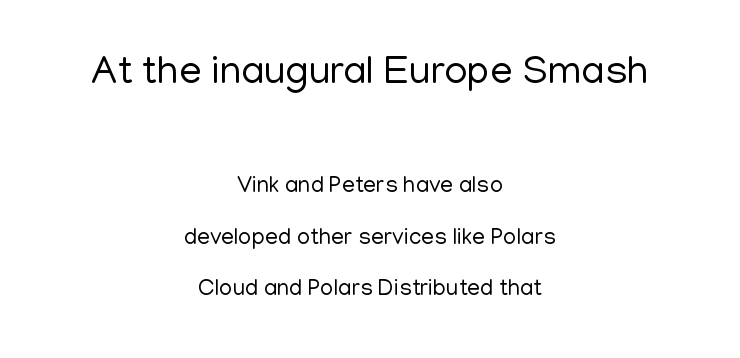
Q: Is the text bold? A: No.
Q: Is the text italic (slanted)? A: No, it is upright.
Q: Is the typeface a serif or a sans-serif typeface? A: Sans-serif.
Q: Is the text underlined? A: No.
Q: How is the paragraph aligned? A: Centered.
Q: Is the spacing between letters normal or unusually wide? A: Normal.
Q: Is the spacing between lines tight, normal or loose? A: Loose.
Q: Which block of text is set in a larger size, the first (top) or the second (bottom)? A: The first (top) one.
Q: Width (condensed, normal, or wide)? A: Normal.
Q: Stroke contrast? A: Low.
Q: x-height? A: Medium.
Q: Monospaced? A: No.
